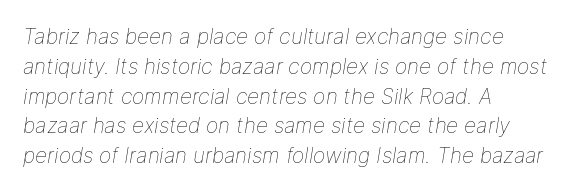
The image shows 21 px text type, italic (leaning right); set left-aligned, normal line spacing (1.42x), normal letter spacing, not underlined.
